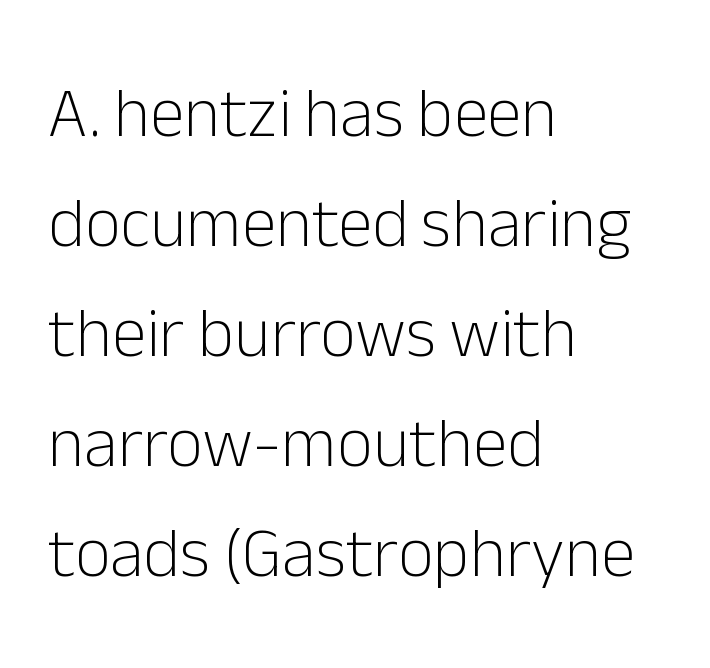
Q: Is the text bold? A: No.
Q: Is the text italic (slanted)? A: No, it is upright.
Q: Is the typeface a serif or a sans-serif typeface? A: Sans-serif.
Q: Is the text underlined? A: No.
Q: How is the paragraph aligned? A: Left-aligned.
Q: Is the spacing between letters normal or unusually wide? A: Normal.
Q: Is the spacing between lines tight, normal or loose? A: Normal.
Q: Width (condensed, normal, or wide)? A: Normal.
Q: Stroke contrast? A: Low.
Q: x-height? A: Medium.
Q: Monospaced? A: No.
